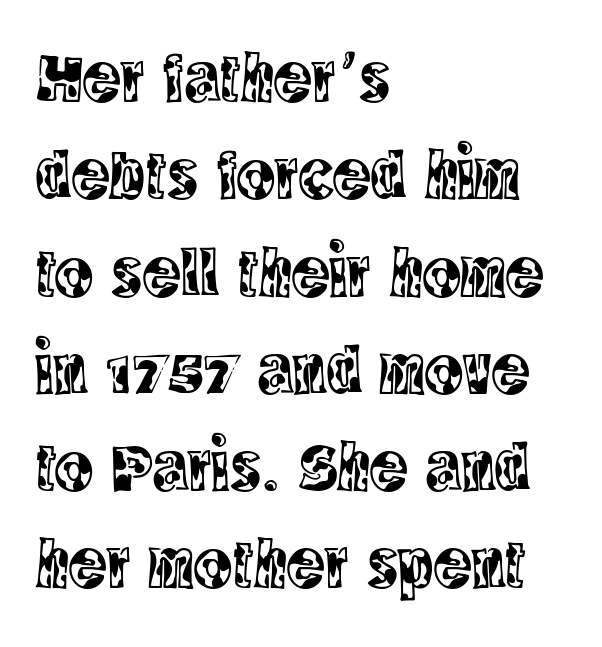
{"serif": "yes", "italic": "no", "width": "condensed", "x_height": "large", "monospaced": "no", "underline": "no", "align": "left", "line_spacing": "normal", "line_spacing_ratio": 1.37, "letter_spacing": "normal", "letter_spacing_em": 0.0, "glyph_px": 71}
